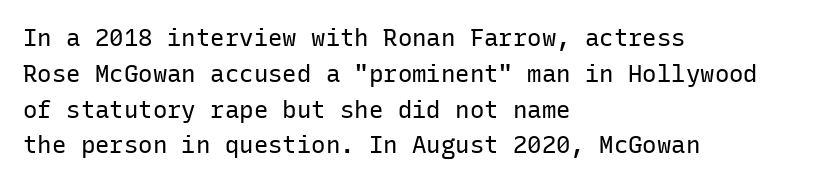
The setting favours the left margin, as ordinary paragraphs usually do. Upright lettering throughout. Letter spacing: default. No chunkiness to these letters — they're not bold.
